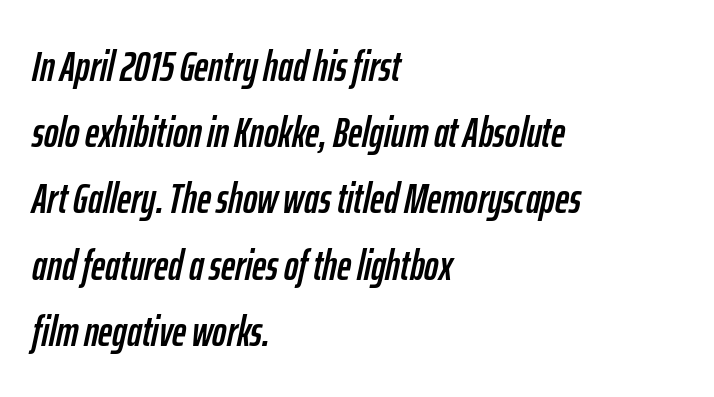
{"italic": "yes", "lean": "right", "slant_degrees": 12, "width": "condensed", "stroke_contrast": "low", "x_height": "medium", "monospaced": "no", "underline": "no", "align": "left", "line_spacing": "normal", "line_spacing_ratio": 1.54, "letter_spacing": "normal", "letter_spacing_em": 0.0, "glyph_px": 43}
